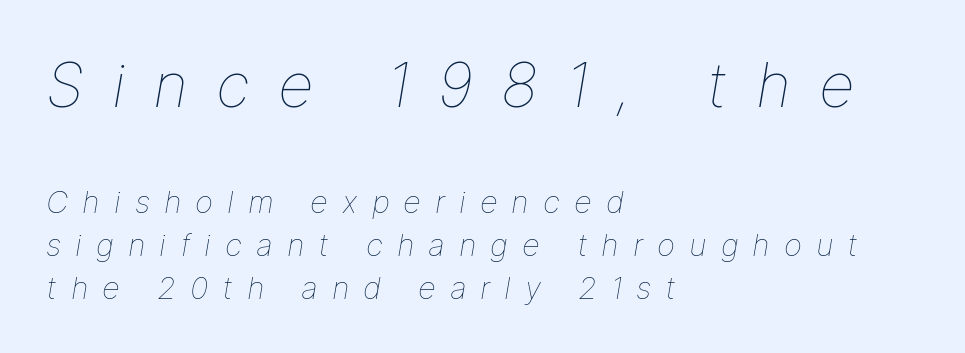
{"italic": "yes", "lean": "right", "slant_degrees": 9, "bold": "no", "weight": "thin", "width": "normal", "stroke_contrast": "low", "x_height": "medium", "monospaced": "no", "underline": "no", "align": "left", "line_spacing": "normal", "line_spacing_ratio": 1.39, "letter_spacing": "wide", "letter_spacing_em": 0.45, "larger_block": "first", "size_ratio": 2.0, "glyph_px": 62}
